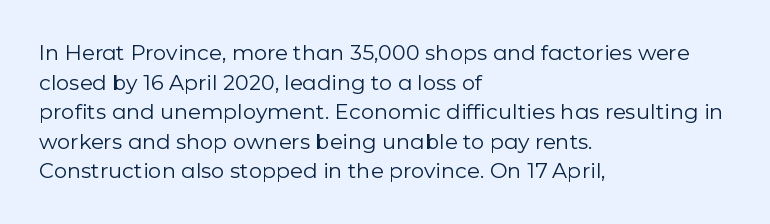
{"italic": "no", "bold": "no", "underline": "no", "align": "left", "line_spacing": "normal", "line_spacing_ratio": 1.41, "letter_spacing": "normal", "letter_spacing_em": 0.0, "glyph_px": 21}
